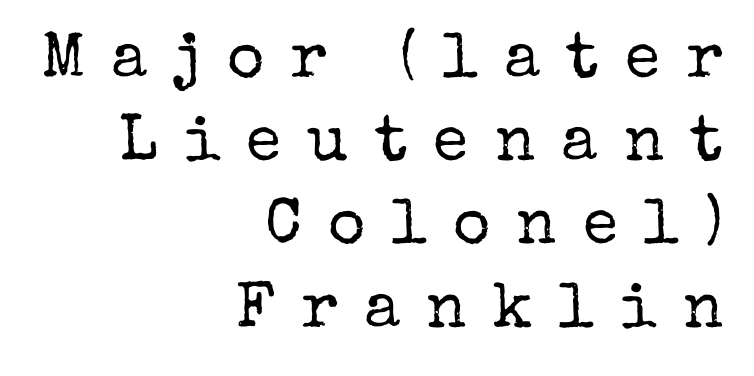
{"serif": "yes", "italic": "no", "bold": "no", "weight": "regular", "width": "normal", "stroke_contrast": "low", "x_height": "medium", "monospaced": "no", "underline": "no", "align": "right", "line_spacing": "normal", "line_spacing_ratio": 1.3, "letter_spacing": "wide", "letter_spacing_em": 0.41, "glyph_px": 64}
